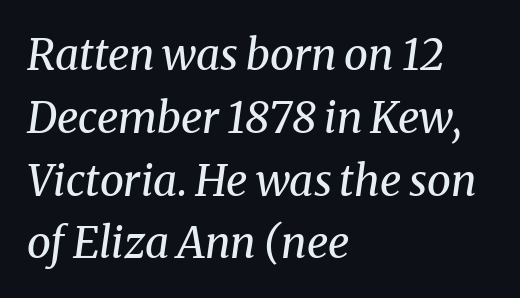
This is serif lettering, the kind often seen in printed books. Stems here are at most as thick as an everyday book face. The compositor pushed each line to the left boundary. Italic? Definitely — the glyphs are oblique.
